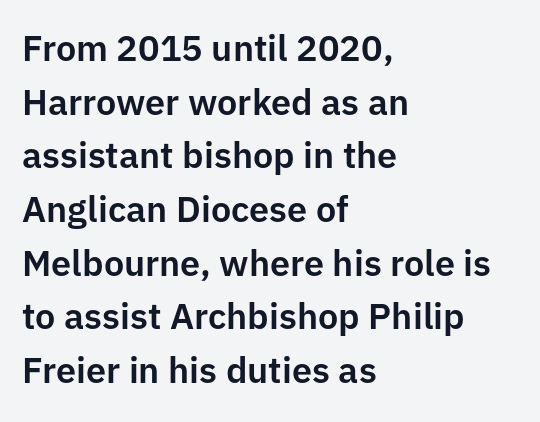
Q: Is the text italic (slanted)? A: No, it is upright.
Q: Is the typeface a serif or a sans-serif typeface? A: Sans-serif.
Q: Is the text underlined? A: No.
Q: How is the paragraph aligned? A: Left-aligned.
Q: Is the spacing between letters normal or unusually wide? A: Normal.
Q: Is the spacing between lines tight, normal or loose? A: Normal.
Q: Width (condensed, normal, or wide)? A: Normal.
Q: Stroke contrast? A: Low.
Q: x-height? A: Medium.
Q: Monospaced? A: No.
